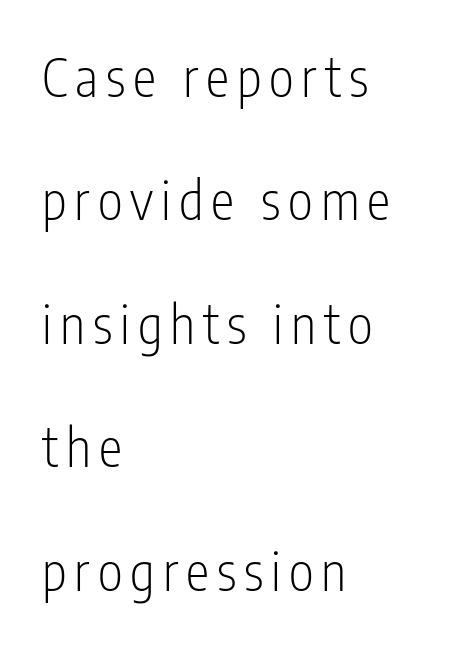
The image shows 53 px light, condensed sans-serif type, upright; set left-aligned, loose line spacing (2.33x), not underlined; low stroke contrast and a medium x-height.
